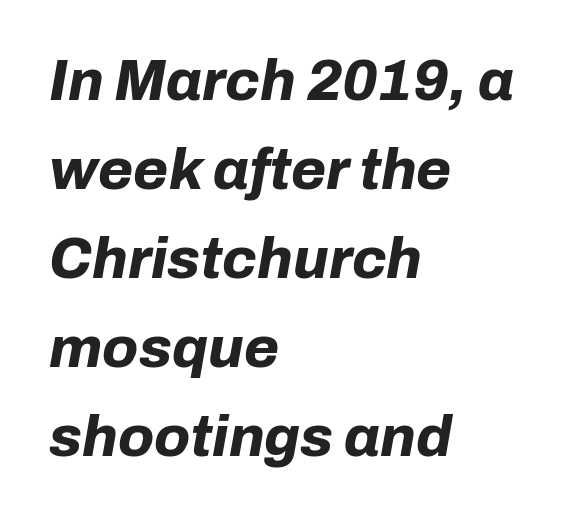
Proportional: the letters do not fall into vertical columns. Is the type slanted? Yes — the strokes lean at a clear angle. Typeset ragged right — the left edge is the straight one. Bold? Absolutely — the strokes are thick and heavy. In terms of letterspacing, this is plain default setting. The glyphs are unaccompanied by any horizontal stroke below them.
